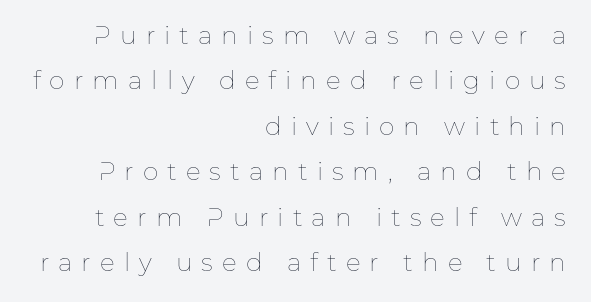
Inter-character spacing is expanded well beyond the font's built-in metrics. You can tell it's not italic because the verticals are truly vertical. The typesetter chose a ragged-left arrangement here. Honestly, there is no underline to notice here at all. Weight: in the light-to-regular range.
